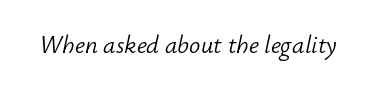
{"italic": "yes", "lean": "right", "slant_degrees": 12, "bold": "no", "underline": "no", "letter_spacing": "normal", "letter_spacing_em": 0.0, "glyph_px": 25}
